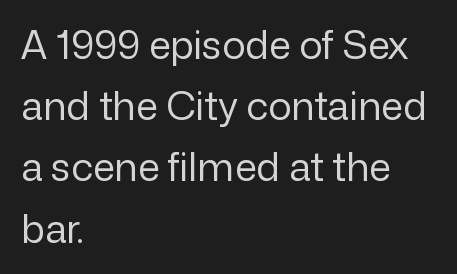
The image shows 39 px regular-weight sans-serif type, upright; set left-aligned, normal line spacing (1.57x), normal letter spacing, not underlined; low stroke contrast and a medium x-height.
